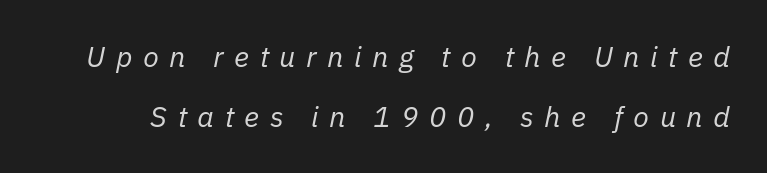
{"italic": "yes", "lean": "right", "slant_degrees": 11, "bold": "no", "weight": "regular", "width": "normal", "stroke_contrast": "low", "x_height": "medium", "monospaced": "no", "underline": "no", "line_spacing": "loose", "line_spacing_ratio": 2.08, "letter_spacing": "wide", "letter_spacing_em": 0.36, "glyph_px": 29}
